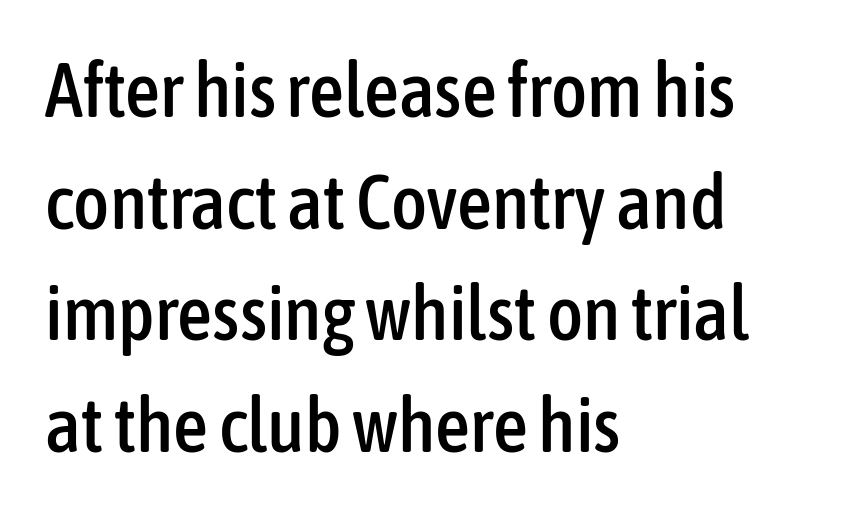
Q: Is the text italic (slanted)? A: No, it is upright.
Q: Is the typeface a serif or a sans-serif typeface? A: Sans-serif.
Q: Is the text underlined? A: No.
Q: How is the paragraph aligned? A: Left-aligned.
Q: Is the spacing between letters normal or unusually wide? A: Normal.
Q: Is the spacing between lines tight, normal or loose? A: Normal.
Q: Width (condensed, normal, or wide)? A: Condensed.
Q: Stroke contrast? A: Low.
Q: x-height? A: Medium.
Q: Monospaced? A: No.
